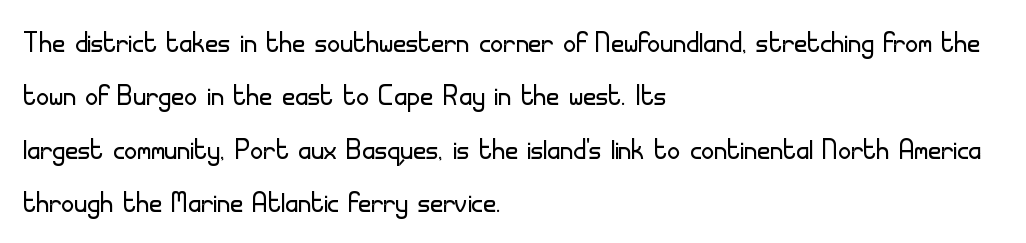
Q: Is the text bold? A: No.
Q: Is the text italic (slanted)? A: No, it is upright.
Q: Is the typeface a serif or a sans-serif typeface? A: Sans-serif.
Q: Is the text underlined? A: No.
Q: How is the paragraph aligned? A: Left-aligned.
Q: Is the spacing between letters normal or unusually wide? A: Normal.
Q: Is the spacing between lines tight, normal or loose? A: Normal.
Q: Width (condensed, normal, or wide)? A: Normal.
Q: Stroke contrast? A: Low.
Q: x-height? A: Small.
Q: Monospaced? A: No.
